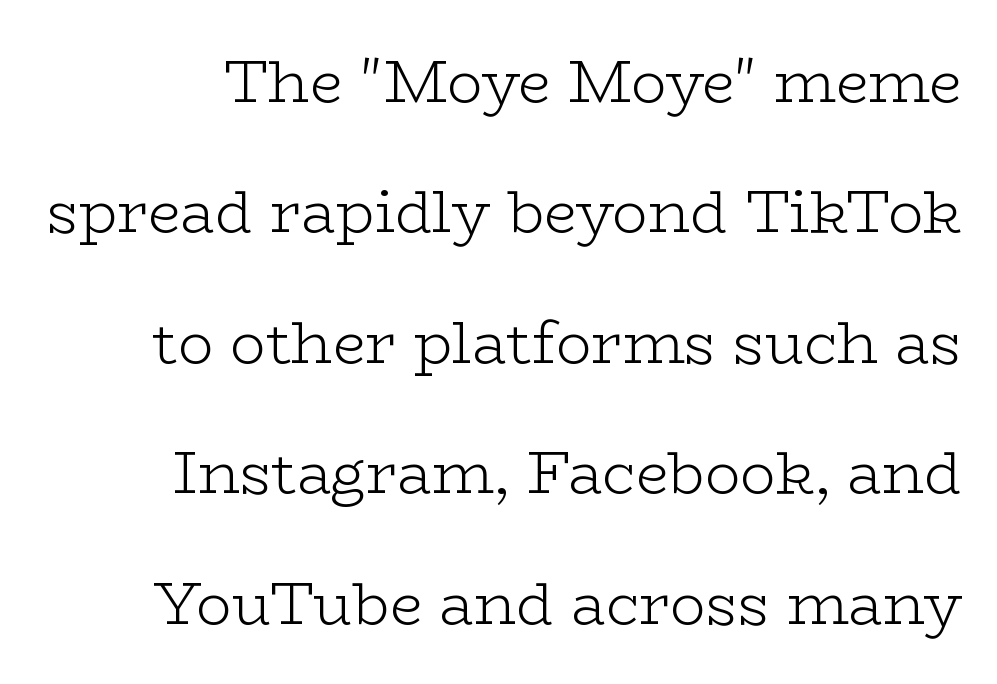
Q: Is the text bold? A: No.
Q: Is the text italic (slanted)? A: No, it is upright.
Q: Is the typeface a serif or a sans-serif typeface? A: Serif.
Q: Is the text underlined? A: No.
Q: Is the spacing between letters normal or unusually wide? A: Normal.
Q: Is the spacing between lines tight, normal or loose? A: Loose.
Q: Width (condensed, normal, or wide)? A: Wide.
Q: Stroke contrast? A: Low.
Q: x-height? A: Medium.
Q: Monospaced? A: No.
